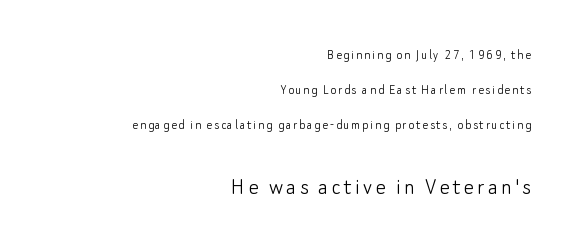
{"italic": "no", "bold": "no", "underline": "no", "align": "right", "line_spacing": "loose", "line_spacing_ratio": 2.5, "larger_block": "second", "size_ratio": 1.79, "glyph_px": 25}
